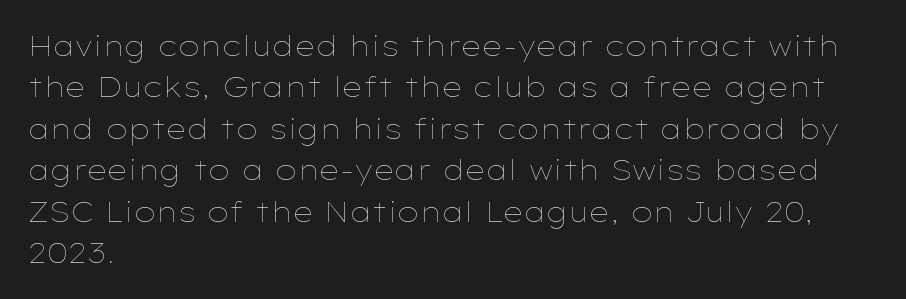
Normally led — the rows are evenly, conventionally spaced. No letter is thick-stroked: the sample isn't bold. Unmarked baselines from the first word to the last. Tracking here is standard; glyphs follow each other at the usual distance. The paragraph has a hard left edge and a soft right edge. Proportional: the letters do not fall into vertical columns.
